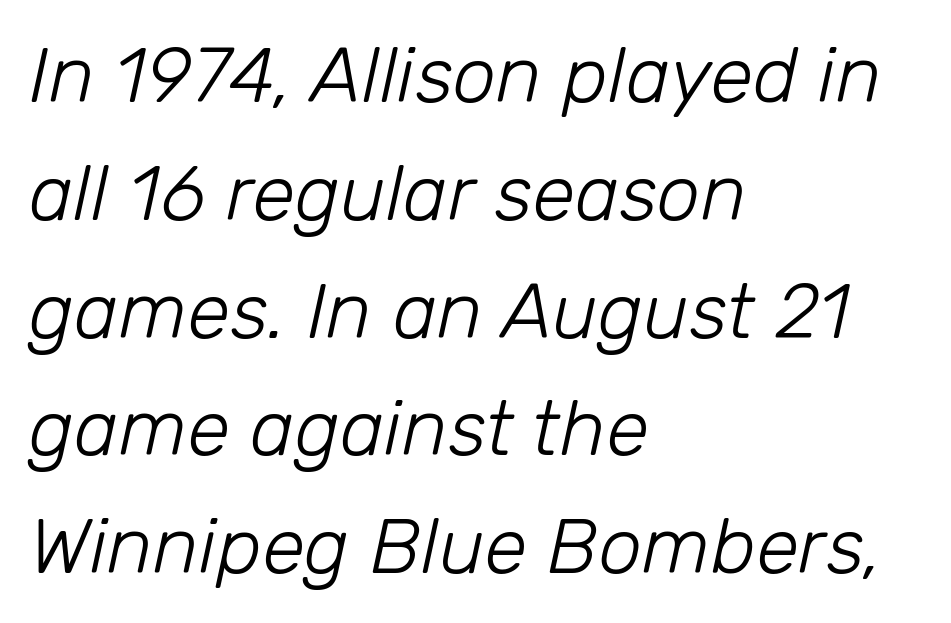
The image shows 78 px light type, italic (leaning right); set left-aligned, normal line spacing (1.51x), normal letter spacing, not underlined; low stroke contrast and a medium x-height.
